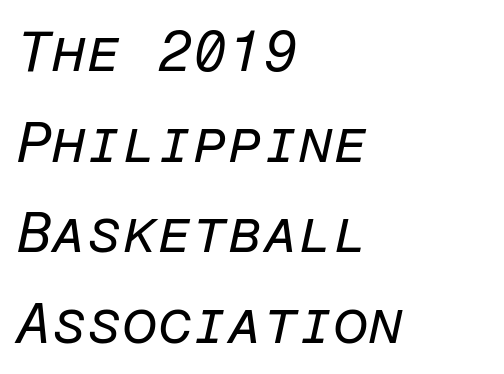
The image shows 57 px regular-weight type, italic (leaning right), monospaced; set left-aligned, normal line spacing (1.59x), normal letter spacing, not underlined; low stroke contrast and a medium x-height.
